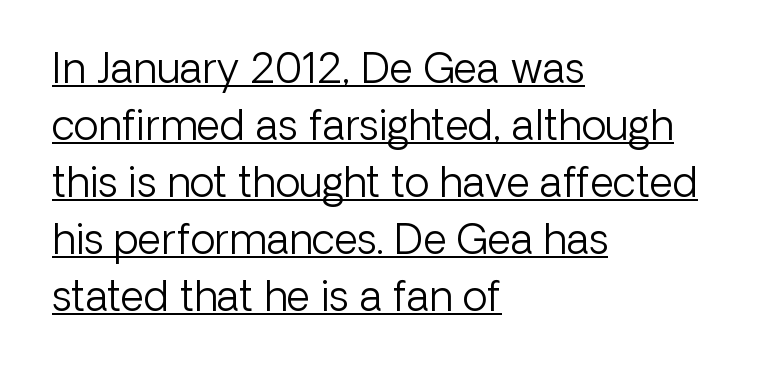
The line-height multiplier appears to be the usual default. The font sits on the lighter half of the weight spectrum, regular included. This rendering employs a face without finishing strokes, i.e., a sans-serif. Caption: lettering with a line underneath.
